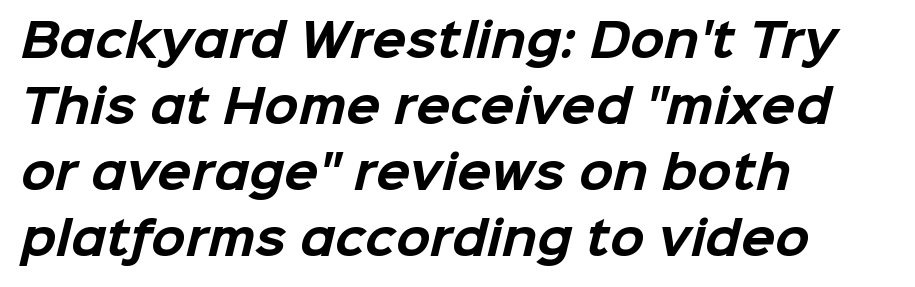
Q: Is the text bold? A: Yes.
Q: Is the typeface a serif or a sans-serif typeface? A: Sans-serif.
Q: Is the text underlined? A: No.
Q: How is the paragraph aligned? A: Left-aligned.
Q: Is the spacing between letters normal or unusually wide? A: Normal.
Q: Is the spacing between lines tight, normal or loose? A: Normal.
Q: Width (condensed, normal, or wide)? A: Normal.
Q: Stroke contrast? A: Low.
Q: x-height? A: Medium.
Q: Monospaced? A: No.
